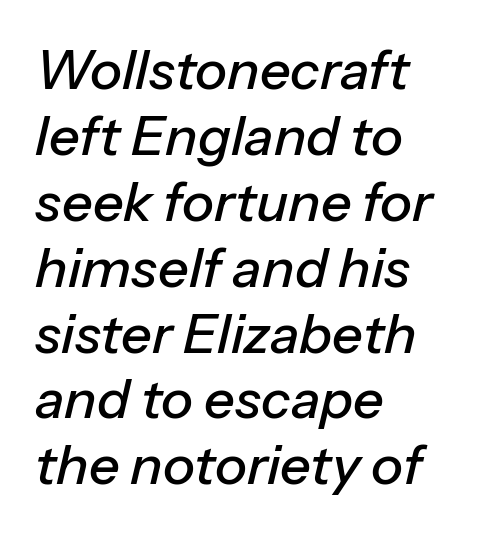
{"italic": "yes", "lean": "right", "slant_degrees": 13, "width": "normal", "stroke_contrast": "low", "x_height": "medium", "monospaced": "no", "underline": "no", "align": "left", "line_spacing_ratio": 1.22, "letter_spacing": "normal", "letter_spacing_em": 0.0, "glyph_px": 54}
